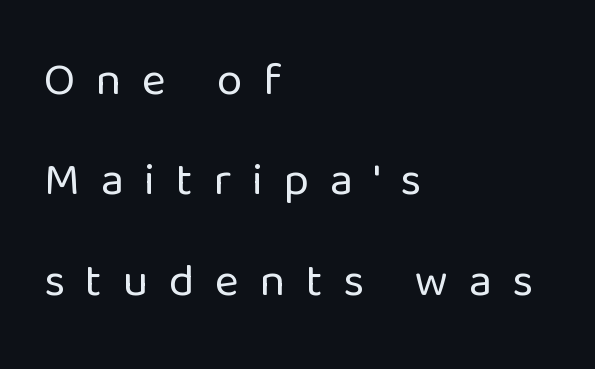
{"serif": "no", "italic": "no", "bold": "no", "weight": "regular", "width": "normal", "stroke_contrast": "low", "x_height": "medium", "monospaced": "no", "underline": "no", "align": "left", "line_spacing": "loose", "line_spacing_ratio": 2.18, "letter_spacing": "wide", "letter_spacing_em": 0.45, "glyph_px": 46}
